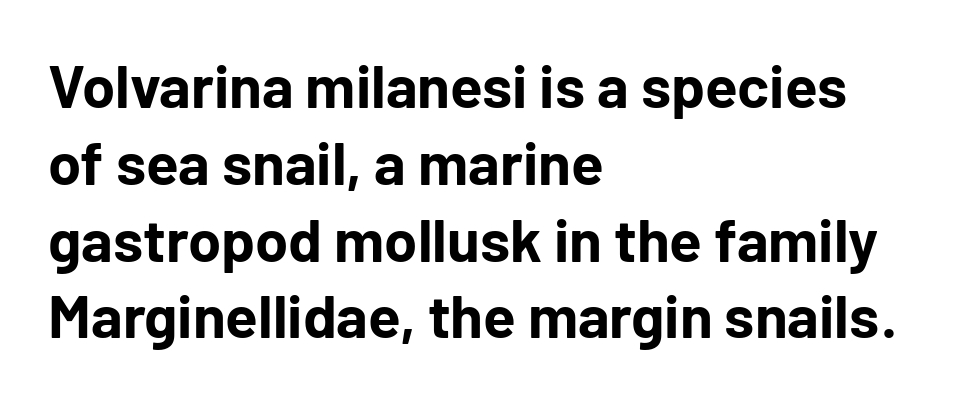
Q: Is the text bold? A: Yes.
Q: Is the text italic (slanted)? A: No, it is upright.
Q: Is the typeface a serif or a sans-serif typeface? A: Sans-serif.
Q: Is the text underlined? A: No.
Q: How is the paragraph aligned? A: Left-aligned.
Q: Is the spacing between letters normal or unusually wide? A: Normal.
Q: Is the spacing between lines tight, normal or loose? A: Normal.
Q: Width (condensed, normal, or wide)? A: Normal.
Q: Stroke contrast? A: Low.
Q: x-height? A: Medium.
Q: Monospaced? A: No.
